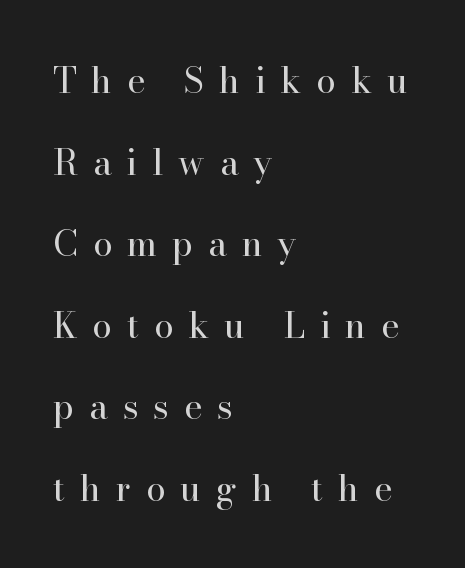
Q: Is the text bold? A: No.
Q: Is the text italic (slanted)? A: No, it is upright.
Q: Is the typeface a serif or a sans-serif typeface? A: Serif.
Q: Is the text underlined? A: No.
Q: How is the paragraph aligned? A: Left-aligned.
Q: Is the spacing between letters normal or unusually wide? A: Unusually wide.
Q: Is the spacing between lines tight, normal or loose? A: Loose.
Q: Width (condensed, normal, or wide)? A: Normal.
Q: Stroke contrast? A: High.
Q: x-height? A: Small.
Q: Monospaced? A: No.
